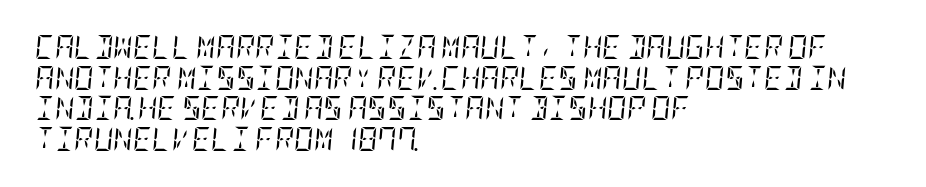
Q: Is the text bold? A: No.
Q: Is the text italic (slanted)? A: Yes, it leans right by about 5 degrees.
Q: Is the text underlined? A: No.
Q: How is the paragraph aligned? A: Left-aligned.
Q: Is the spacing between letters normal or unusually wide? A: Normal.
Q: Is the spacing between lines tight, normal or loose? A: Normal.
